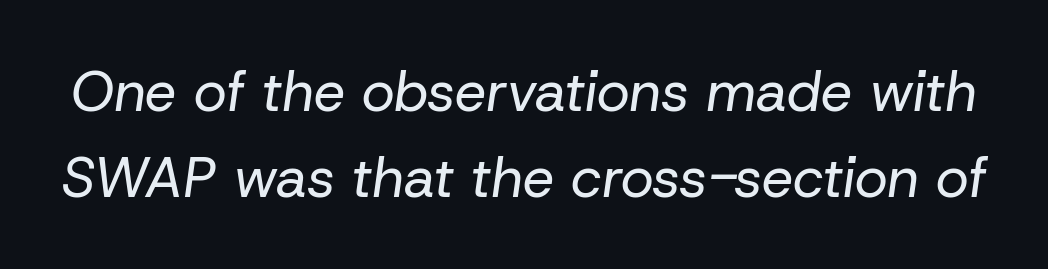
Q: Is the text bold? A: No.
Q: Is the text italic (slanted)? A: Yes, it leans right by about 8 degrees.
Q: Is the text underlined? A: No.
Q: Is the spacing between letters normal or unusually wide? A: Normal.
Q: Is the spacing between lines tight, normal or loose? A: Normal.
Q: Width (condensed, normal, or wide)? A: Normal.
Q: Stroke contrast? A: Low.
Q: x-height? A: Medium.
Q: Monospaced? A: No.
